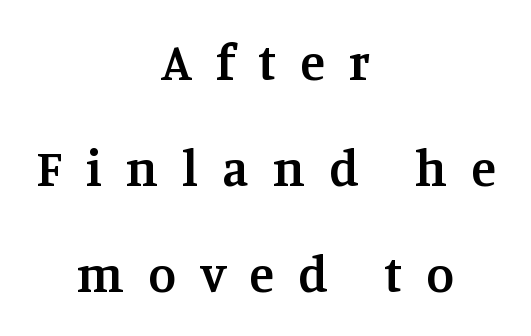
{"serif": "yes", "italic": "no", "bold": "semi", "weight": "semibold", "width": "normal", "stroke_contrast": "medium", "x_height": "large", "monospaced": "no", "underline": "no", "align": "center", "line_spacing": "loose", "line_spacing_ratio": 2.08, "letter_spacing": "wide", "letter_spacing_em": 0.47, "glyph_px": 51}
